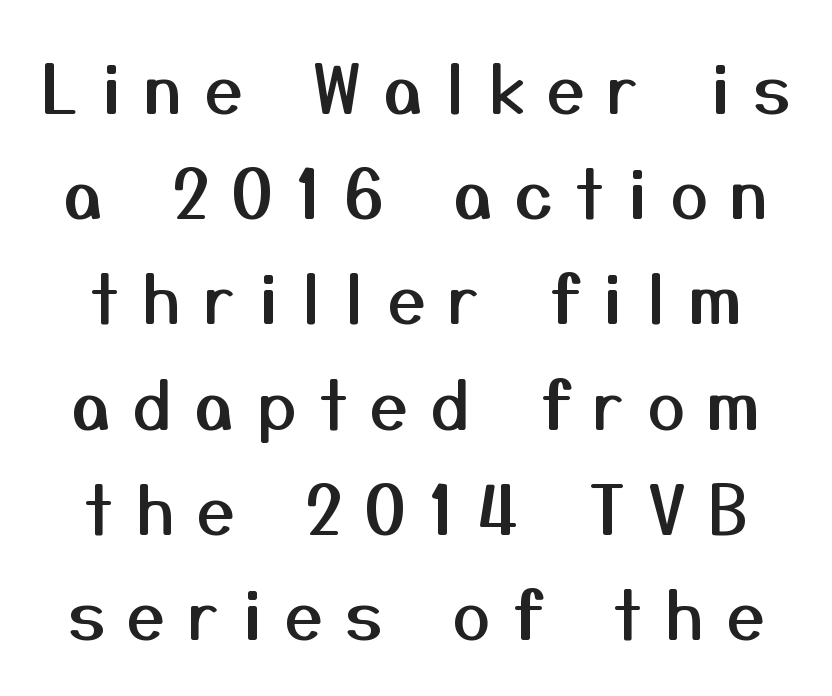
{"serif": "no", "italic": "no", "width": "normal", "stroke_contrast": "medium", "x_height": "medium", "monospaced": "no", "underline": "no", "line_spacing": "normal", "line_spacing_ratio": 1.57, "letter_spacing": "wide", "letter_spacing_em": 0.34, "glyph_px": 67}
